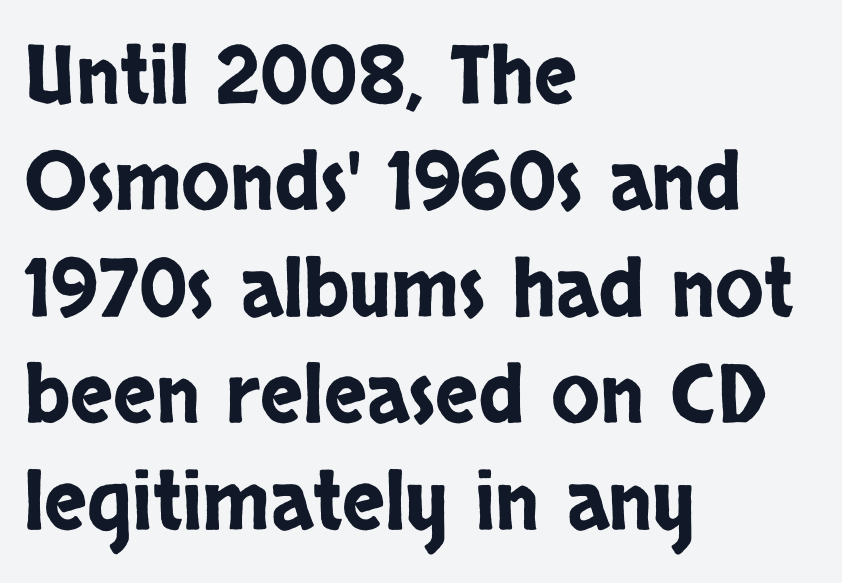
{"serif": "no", "italic": "no", "width": "condensed", "stroke_contrast": "low", "x_height": "large", "monospaced": "no", "underline": "no", "align": "left", "line_spacing": "normal", "line_spacing_ratio": 1.33, "letter_spacing": "normal", "letter_spacing_em": 0.0, "glyph_px": 80}
